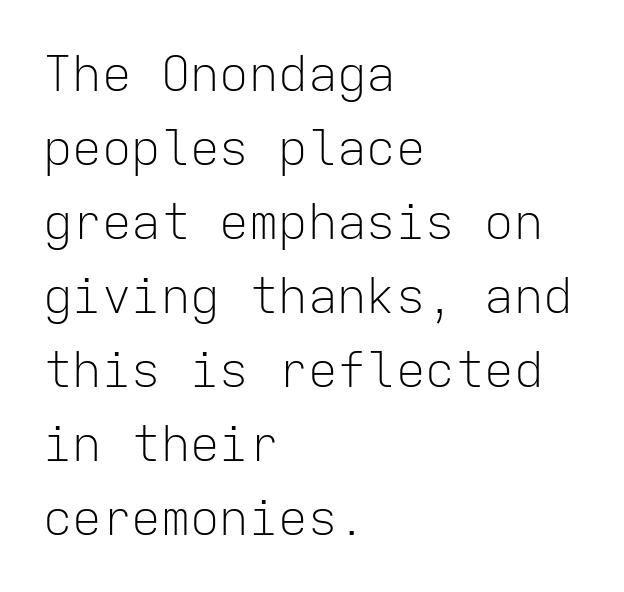
{"serif": "no", "italic": "no", "bold": "no", "weight": "light", "width": "normal", "stroke_contrast": "low", "x_height": "medium", "monospaced": "yes", "underline": "no", "align": "left", "line_spacing": "normal", "line_spacing_ratio": 1.51, "letter_spacing": "normal", "letter_spacing_em": 0.0, "glyph_px": 49}
